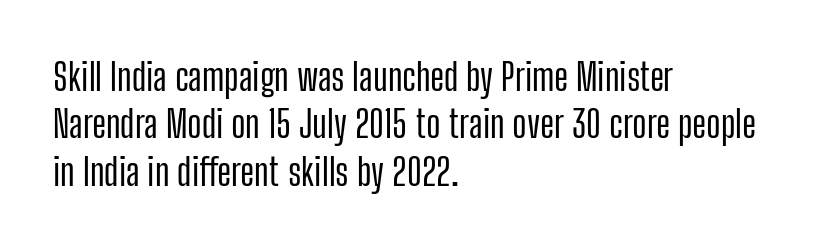
{"serif": "no", "italic": "no", "width": "condensed", "stroke_contrast": "low", "x_height": "medium", "monospaced": "no", "underline": "no", "align": "left", "line_spacing": "normal", "line_spacing_ratio": 1.25, "letter_spacing": "normal", "letter_spacing_em": 0.0, "glyph_px": 38}
